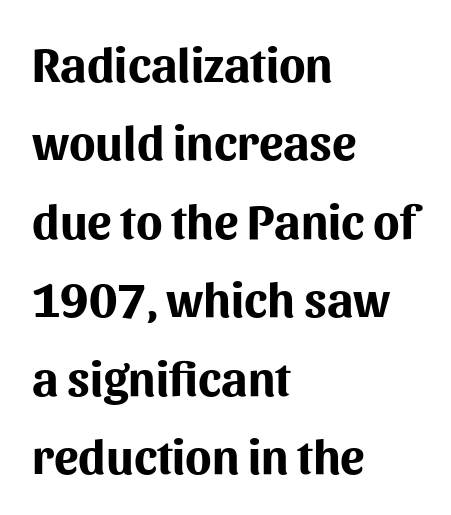
This is sans-serif lettering, the kind often seen on screens and signage. Thick stems and heavy bowls — unmistakably bold. Quick note: underline off. Words appear dense and cohesive because spacing is normal.
